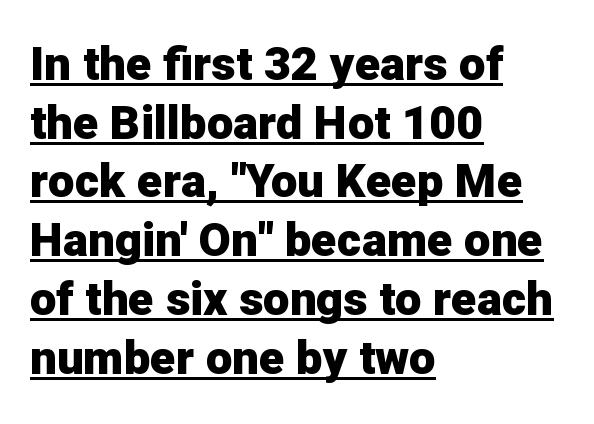
The image shows 47 px heavy sans-serif type, upright; set left-aligned, normal line spacing (1.25x), normal letter spacing, underlined; low stroke contrast and a medium x-height.
